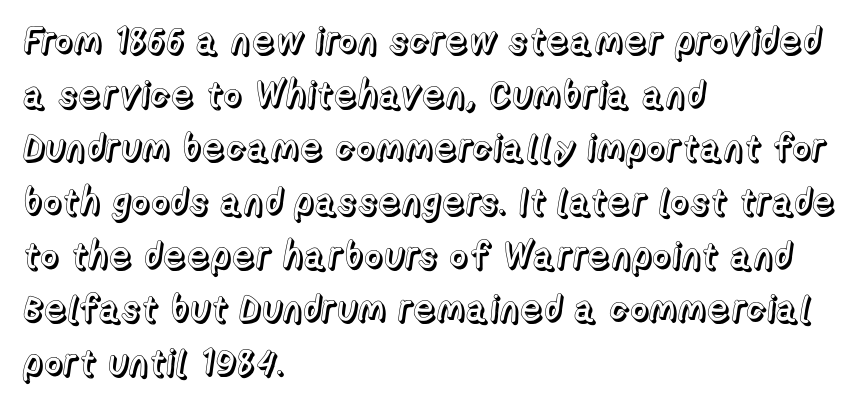
The image shows 37 px text type; set left-aligned, normal line spacing (1.45x), normal letter spacing, not underlined; a medium x-height.
